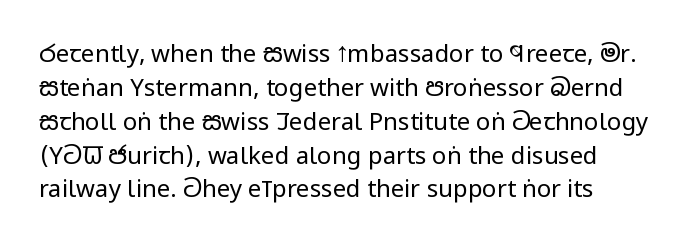
{"italic": "no", "bold": "no", "underline": "no", "align": "left", "line_spacing": "normal", "line_spacing_ratio": 1.41, "letter_spacing": "normal", "letter_spacing_em": 0.0, "glyph_px": 24}
